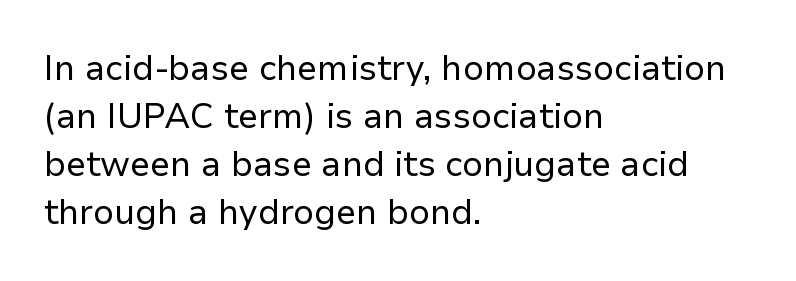
{"serif": "no", "italic": "no", "bold": "no", "weight": "regular", "width": "normal", "stroke_contrast": "low", "x_height": "medium", "monospaced": "no", "underline": "no", "align": "left", "line_spacing": "normal", "line_spacing_ratio": 1.37, "letter_spacing": "normal", "letter_spacing_em": 0.0, "glyph_px": 35}
